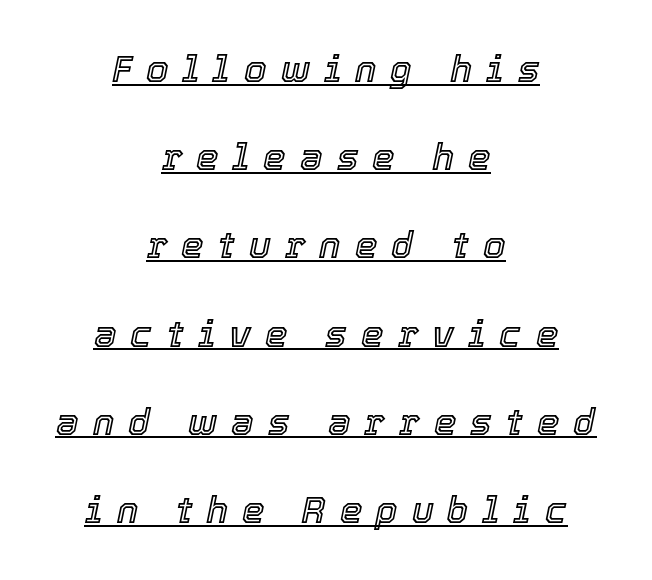
The image shows 36 px text type, italic (leaning right); set centered, loose line spacing (2.45x), unusually wide letter spacing (+0.39 em), underlined; a medium x-height.
